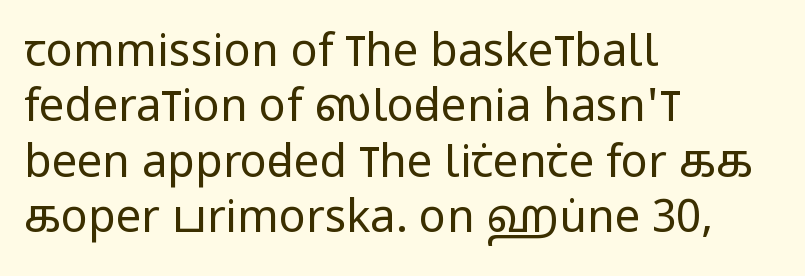
Q: Is the text bold? A: No.
Q: Is the text italic (slanted)? A: No, it is upright.
Q: Is the typeface a serif or a sans-serif typeface? A: Sans-serif.
Q: Is the text underlined? A: No.
Q: How is the paragraph aligned? A: Left-aligned.
Q: Is the spacing between letters normal or unusually wide? A: Normal.
Q: Width (condensed, normal, or wide)? A: Condensed.
Q: Stroke contrast? A: Low.
Q: x-height? A: Large.
Q: Monospaced? A: No.
